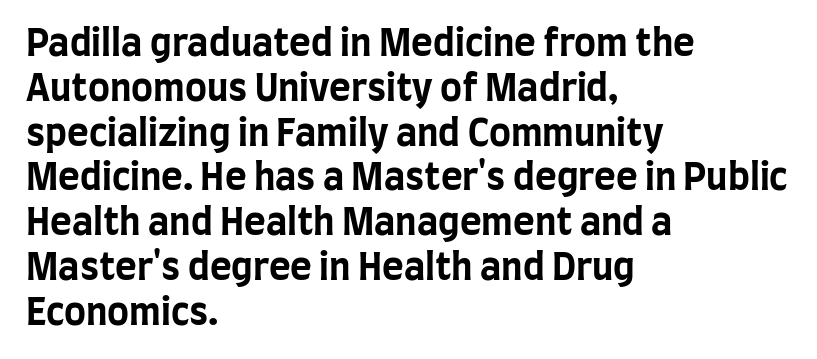
This sample uses an upright cut, with every glyph sitting square on the baseline. Plain, unruled lines of type. The face used here is proportionally spaced, like ordinary book or web type. Nothing sits at the stroke ends, so this counts as sans-serif.
